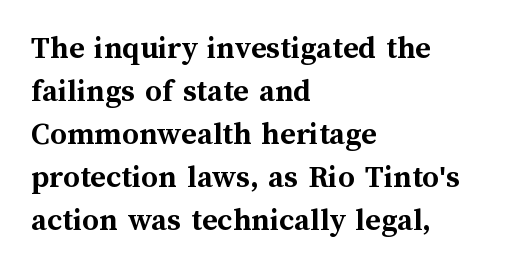
Q: Is the text bold? A: Yes.
Q: Is the text italic (slanted)? A: No, it is upright.
Q: Is the text underlined? A: No.
Q: How is the paragraph aligned? A: Left-aligned.
Q: Is the spacing between letters normal or unusually wide? A: Normal.
Q: Is the spacing between lines tight, normal or loose? A: Normal.
Q: Width (condensed, normal, or wide)? A: Normal.
Q: Stroke contrast? A: Medium.
Q: x-height? A: Medium.
Q: Monospaced? A: No.
